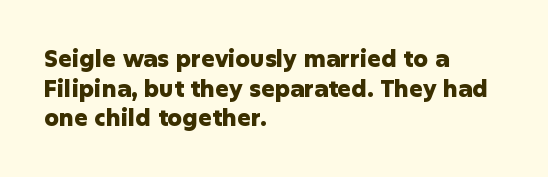
{"italic": "no", "bold": "yes", "underline": "no", "align": "left", "line_spacing": "normal", "line_spacing_ratio": 1.29, "letter_spacing": "normal", "letter_spacing_em": 0.0, "glyph_px": 23}
